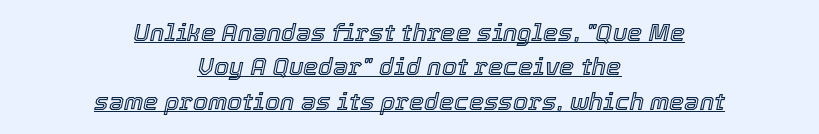
The image shows 24 px text type, italic (leaning right); set centered, normal line spacing (1.43x), normal letter spacing, underlined.
